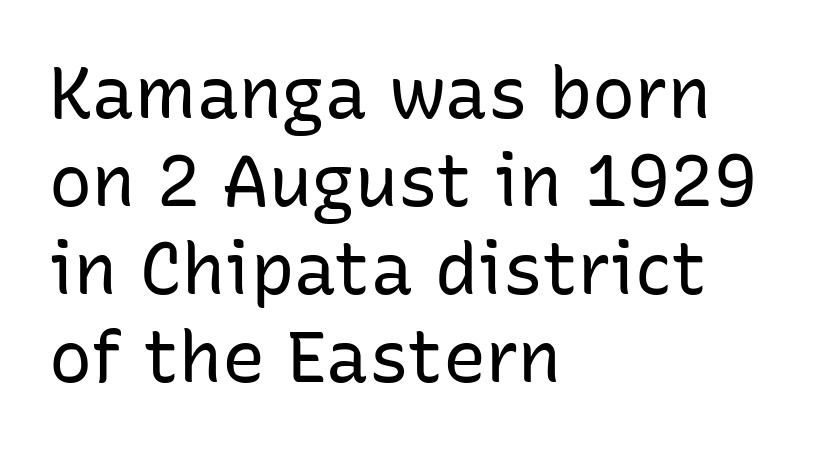
The space beneath each line is pristine and unruled. Nothing sits at the stroke ends, so this counts as sans-serif. Ascenders rise straight up at ninety degrees. This is not heavy type; no bold has been used.
